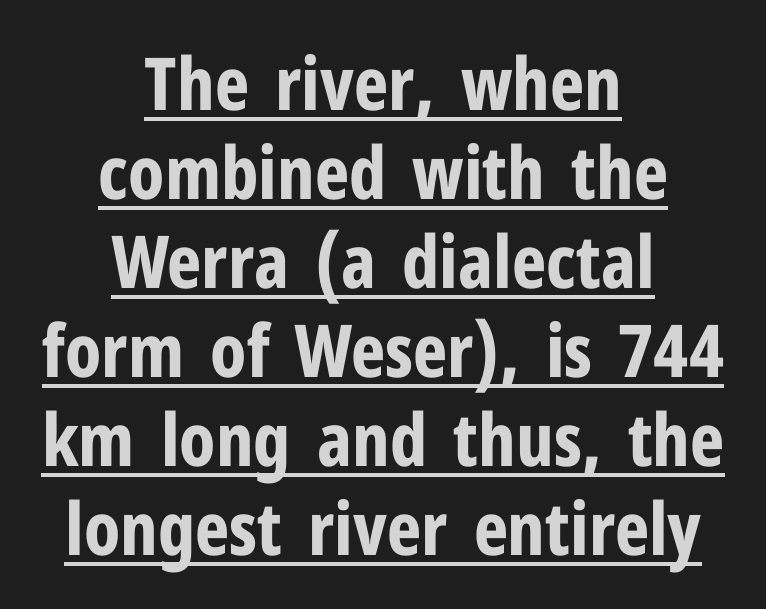
{"serif": "no", "italic": "no", "bold": "yes", "weight": "bold", "width": "condensed", "stroke_contrast": "low", "x_height": "medium", "monospaced": "no", "underline": "yes", "align": "center", "line_spacing_ratio": 1.22, "letter_spacing": "normal", "letter_spacing_em": 0.0, "glyph_px": 73}
